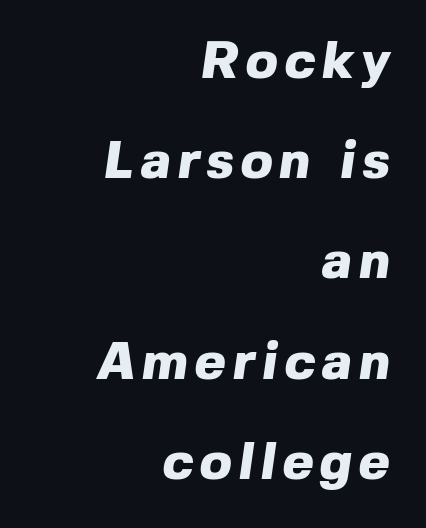
{"serif": "no", "bold": "yes", "weight": "heavy", "width": "normal", "x_height": "medium", "monospaced": "no", "underline": "no", "align": "right", "line_spacing_ratio": 1.89, "glyph_px": 53}
